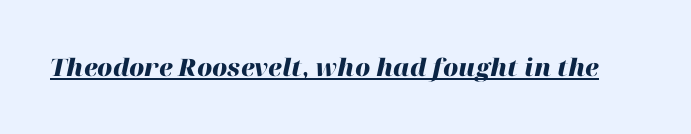
Q: Is the text bold? A: Yes.
Q: Is the text italic (slanted)? A: Yes, it leans right by about 12 degrees.
Q: Is the text underlined? A: Yes.
Q: Is the spacing between letters normal or unusually wide? A: Normal.
